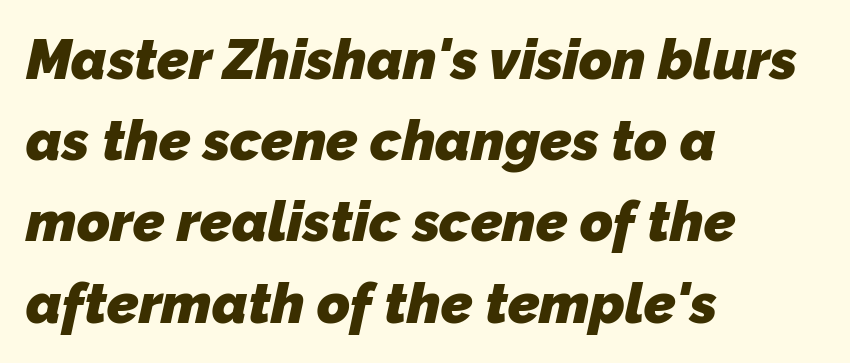
{"serif": "no", "bold": "yes", "weight": "heavy", "width": "normal", "stroke_contrast": "low", "x_height": "medium", "monospaced": "no", "underline": "no", "align": "left", "line_spacing": "normal", "line_spacing_ratio": 1.45, "letter_spacing": "normal", "letter_spacing_em": 0.0, "glyph_px": 56}
